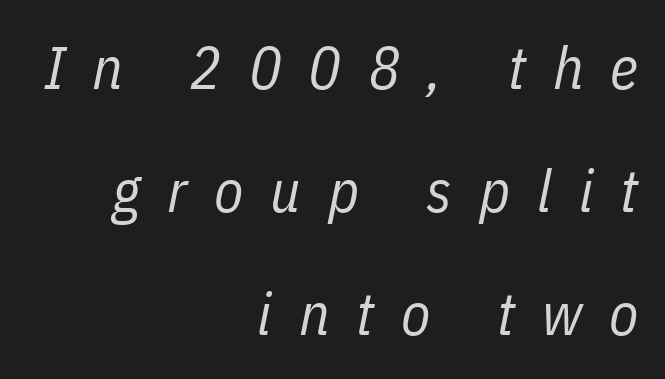
Think standard paragraph weight, or any step lighter than that. The letterforms stand isolated, each surrounded by extra space. Slant detected: the letters are inclined. Each letter keeps its own natural width here, so spacing adapts to shape. The space directly below the letters is spotless. The ragged edge is on the left, which tells us the setting is flush right.
